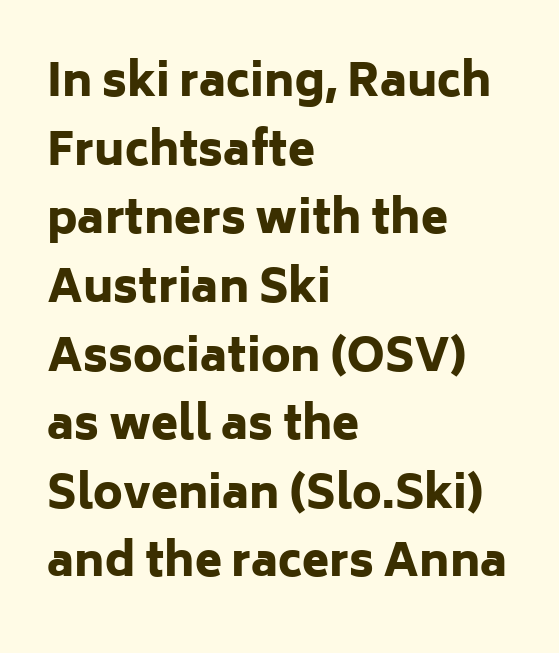
{"serif": "no", "italic": "no", "bold": "yes", "weight": "heavy", "width": "normal", "stroke_contrast": "low", "x_height": "medium", "monospaced": "no", "underline": "no", "align": "left", "line_spacing": "normal", "line_spacing_ratio": 1.56, "letter_spacing": "normal", "letter_spacing_em": 0.0, "glyph_px": 44}
